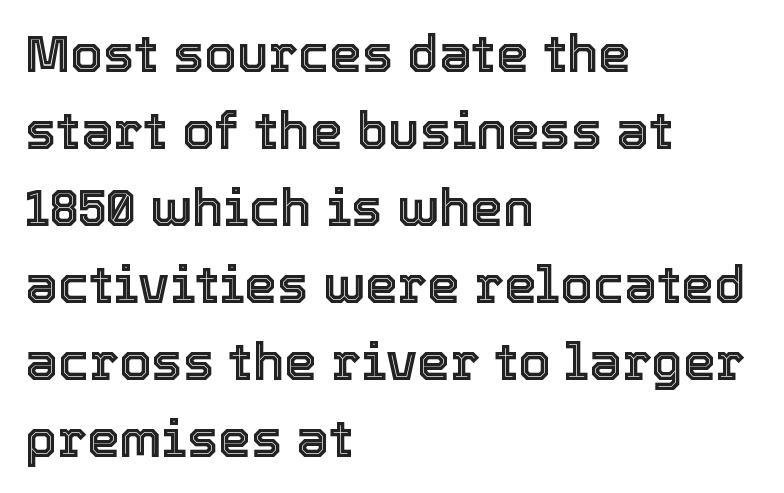
{"italic": "no", "width": "normal", "x_height": "medium", "monospaced": "no", "underline": "no", "align": "left", "line_spacing": "normal", "line_spacing_ratio": 1.48, "letter_spacing": "normal", "letter_spacing_em": 0.0, "glyph_px": 52}
